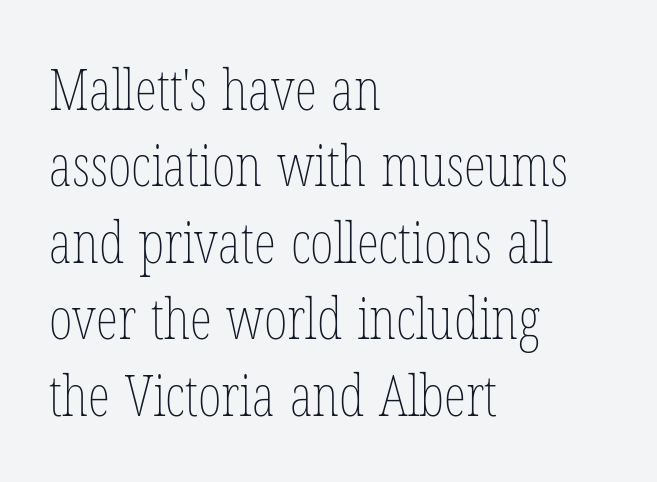
Q: Is the text bold? A: No.
Q: Is the text italic (slanted)? A: No, it is upright.
Q: Is the text underlined? A: No.
Q: How is the paragraph aligned? A: Left-aligned.
Q: Is the spacing between letters normal or unusually wide? A: Normal.
Q: Is the spacing between lines tight, normal or loose? A: Normal.
Q: Width (condensed, normal, or wide)? A: Condensed.
Q: Stroke contrast? A: Low.
Q: x-height? A: Medium.
Q: Monospaced? A: No.
